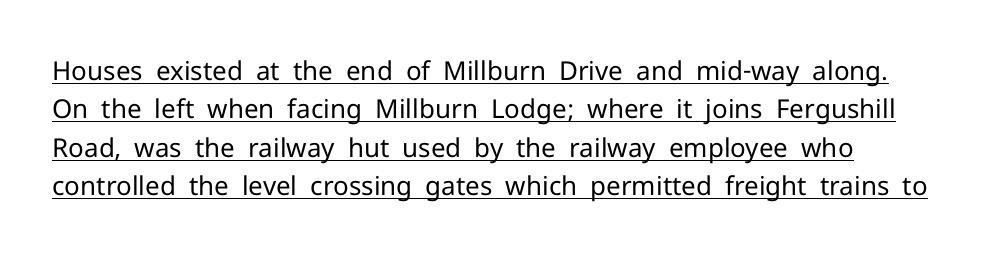
Q: Is the text bold? A: No.
Q: Is the text italic (slanted)? A: No, it is upright.
Q: Is the text underlined? A: Yes.
Q: How is the paragraph aligned? A: Left-aligned.
Q: Is the spacing between letters normal or unusually wide? A: Normal.
Q: Is the spacing between lines tight, normal or loose? A: Normal.
